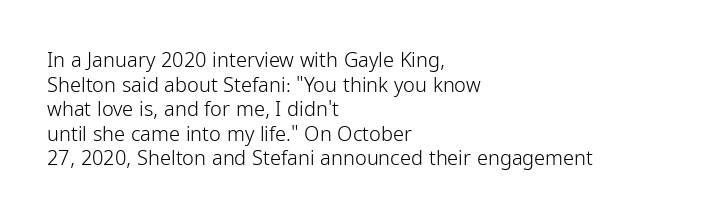
The image shows 20 px text type, upright; set left-aligned, line spacing 1.23x, normal letter spacing, not underlined.
